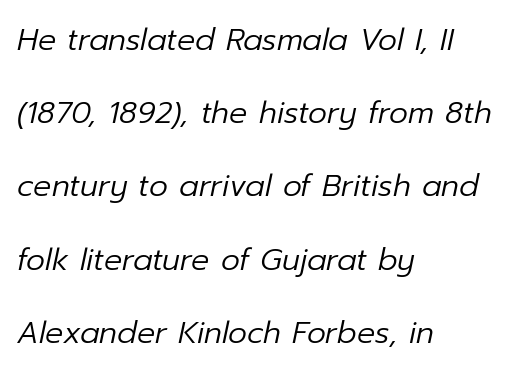
Rows of type keep a wide berth in the vertical direction. Bold? No — there's no thickening of the strokes. Proportional: the letters do not fall into vertical columns. The face used here has a pronounced slope to its letters. Letter spacing: default. The ragged edge is on the right, which tells us the setting is flush left.
